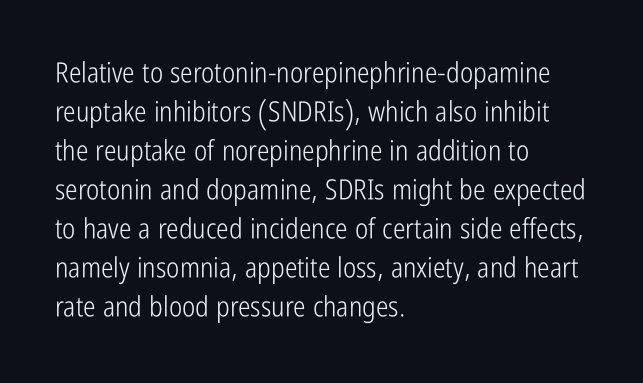
Q: Is the text bold? A: No.
Q: Is the text italic (slanted)? A: No, it is upright.
Q: Is the typeface a serif or a sans-serif typeface? A: Sans-serif.
Q: Is the text underlined? A: No.
Q: How is the paragraph aligned? A: Left-aligned.
Q: Is the spacing between letters normal or unusually wide? A: Normal.
Q: Is the spacing between lines tight, normal or loose? A: Normal.
Q: Width (condensed, normal, or wide)? A: Condensed.
Q: Stroke contrast? A: Low.
Q: x-height? A: Medium.
Q: Monospaced? A: No.
